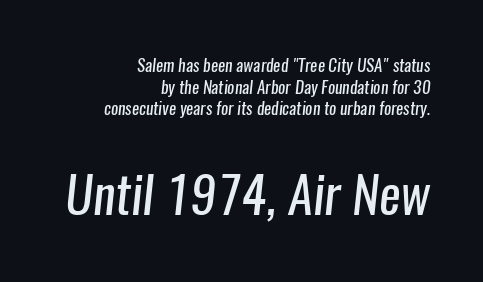
Q: Is the text bold? A: No.
Q: Is the typeface a serif or a sans-serif typeface? A: Sans-serif.
Q: Is the text underlined? A: No.
Q: How is the paragraph aligned? A: Right-aligned.
Q: Is the spacing between letters normal or unusually wide? A: Normal.
Q: Is the spacing between lines tight, normal or loose? A: Normal.
Q: Which block of text is set in a larger size, the first (top) or the second (bottom)? A: The second (bottom) one.
Q: Width (condensed, normal, or wide)? A: Condensed.
Q: Stroke contrast? A: Low.
Q: x-height? A: Medium.
Q: Monospaced? A: No.
